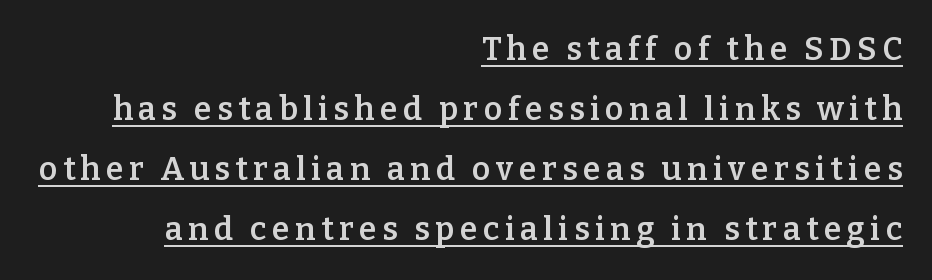
{"serif": "yes", "italic": "no", "bold": "semi", "weight": "semibold", "width": "normal", "stroke_contrast": "low", "x_height": "medium", "monospaced": "no", "underline": "yes", "align": "right", "line_spacing_ratio": 1.88, "glyph_px": 32}
